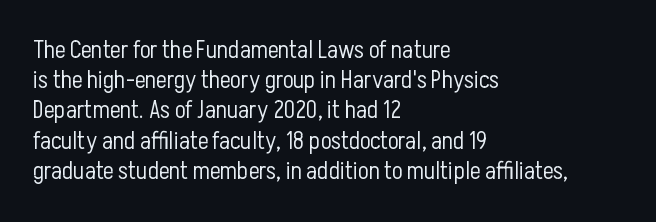
{"italic": "no", "bold": "no", "underline": "no", "align": "left", "line_spacing_ratio": 1.21, "letter_spacing": "normal", "letter_spacing_em": 0.0, "glyph_px": 25}
